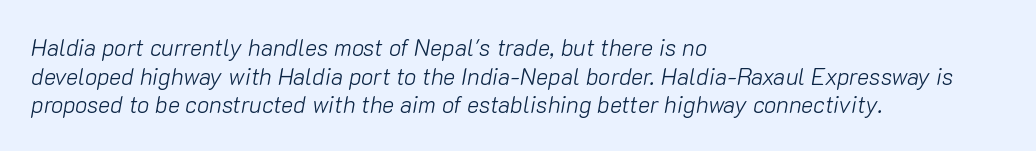
Q: Is the text bold? A: No.
Q: Is the text italic (slanted)? A: Yes, it leans right by about 10 degrees.
Q: Is the text underlined? A: No.
Q: How is the paragraph aligned? A: Left-aligned.
Q: Is the spacing between letters normal or unusually wide? A: Normal.
Q: Is the spacing between lines tight, normal or loose? A: Normal.
